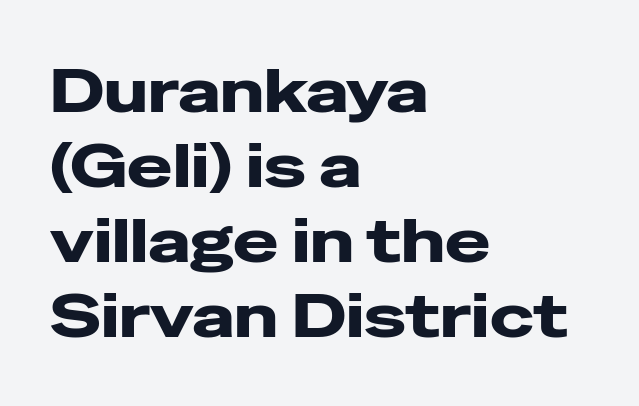
{"serif": "no", "italic": "no", "bold": "yes", "weight": "heavy", "width": "wide", "stroke_contrast": "low", "x_height": "medium", "monospaced": "no", "underline": "no", "align": "left", "line_spacing_ratio": 1.23, "letter_spacing": "normal", "letter_spacing_em": 0.0, "glyph_px": 61}
